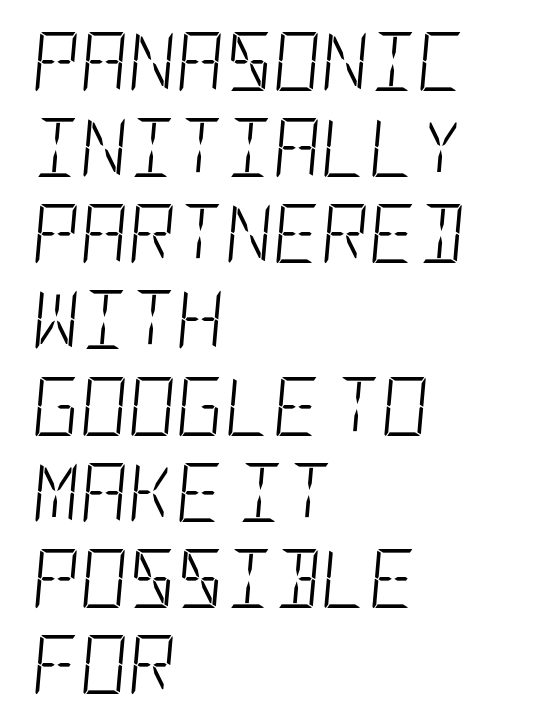
{"italic": "yes", "lean": "right", "slant_degrees": 5, "bold": "no", "weight": "light", "width": "condensed", "stroke_contrast": "low", "x_height": "large", "underline": "no", "align": "left", "line_spacing": "normal", "line_spacing_ratio": 1.46, "letter_spacing": "normal", "letter_spacing_em": 0.0, "glyph_px": 59}
